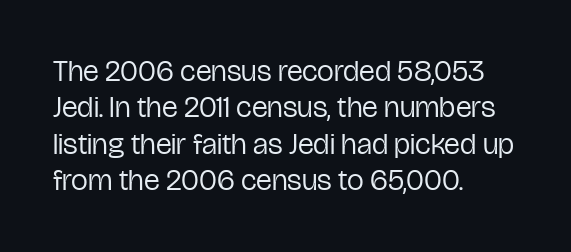
The image shows 30 px regular-weight, condensed sans-serif type, upright; set left-aligned, line spacing 1.21x, normal letter spacing, not underlined; low stroke contrast and a medium x-height.
